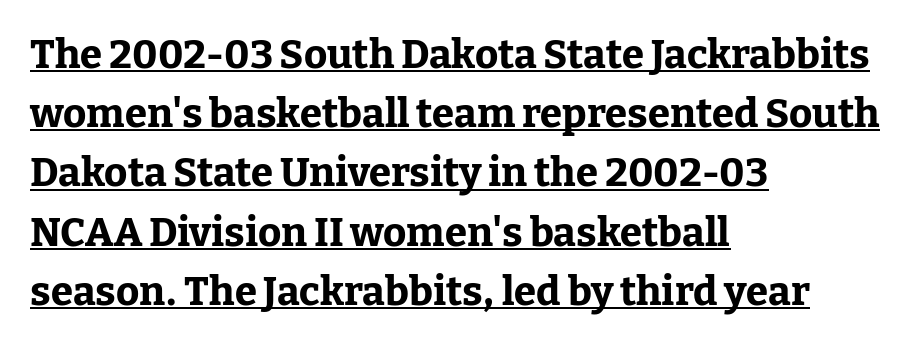
Q: Is the text bold? A: Yes.
Q: Is the text italic (slanted)? A: No, it is upright.
Q: Is the typeface a serif or a sans-serif typeface? A: Serif.
Q: Is the text underlined? A: Yes.
Q: How is the paragraph aligned? A: Left-aligned.
Q: Is the spacing between letters normal or unusually wide? A: Normal.
Q: Is the spacing between lines tight, normal or loose? A: Normal.
Q: Width (condensed, normal, or wide)? A: Normal.
Q: Stroke contrast? A: Low.
Q: x-height? A: Medium.
Q: Monospaced? A: No.
